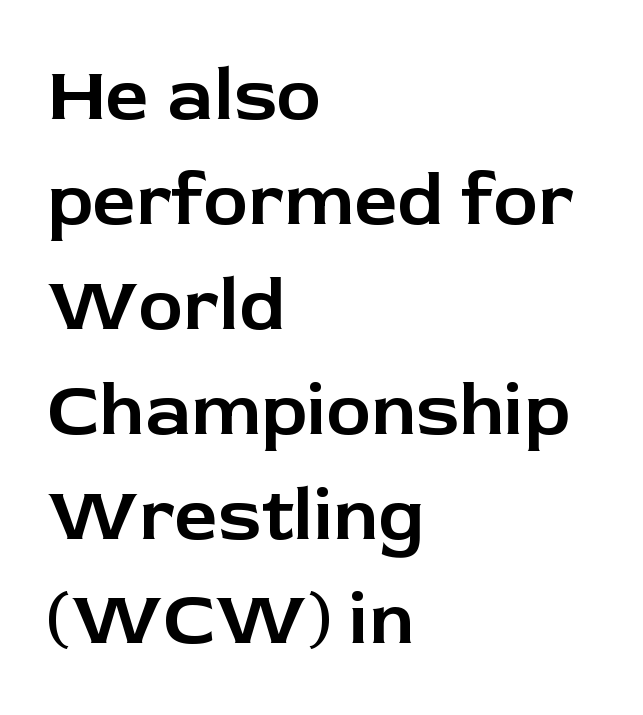
Q: Is the text italic (slanted)? A: No, it is upright.
Q: Is the typeface a serif or a sans-serif typeface? A: Sans-serif.
Q: Is the text underlined? A: No.
Q: How is the paragraph aligned? A: Left-aligned.
Q: Is the spacing between letters normal or unusually wide? A: Normal.
Q: Is the spacing between lines tight, normal or loose? A: Normal.
Q: Width (condensed, normal, or wide)? A: Normal.
Q: Stroke contrast? A: Low.
Q: x-height? A: Medium.
Q: Monospaced? A: No.
